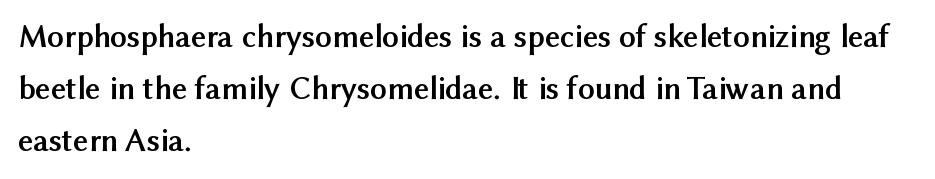
The image shows 33 px semibold sans-serif type, upright; set left-aligned, normal line spacing (1.58x), normal letter spacing, not underlined; medium stroke contrast and a medium x-height.
